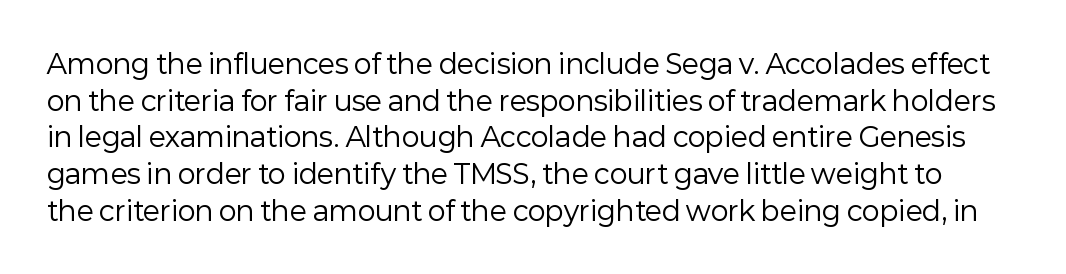
The image shows 27 px text type, upright; set normal line spacing (1.36x), normal letter spacing, not underlined.
